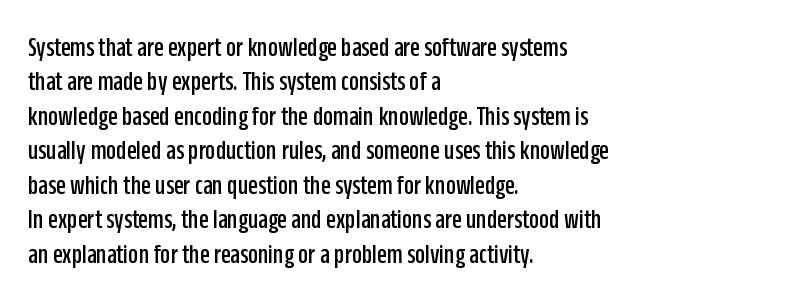
Q: Is the text italic (slanted)? A: No, it is upright.
Q: Is the typeface a serif or a sans-serif typeface? A: Sans-serif.
Q: Is the text underlined? A: No.
Q: How is the paragraph aligned? A: Left-aligned.
Q: Is the spacing between letters normal or unusually wide? A: Normal.
Q: Width (condensed, normal, or wide)? A: Condensed.
Q: Stroke contrast? A: Low.
Q: x-height? A: Large.
Q: Monospaced? A: No.
